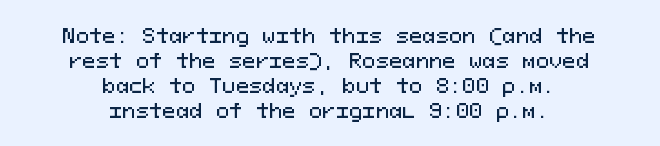
Q: Is the text italic (slanted)? A: No, it is upright.
Q: Is the text underlined? A: No.
Q: How is the paragraph aligned? A: Centered.
Q: Is the spacing between letters normal or unusually wide? A: Normal.
Q: Is the spacing between lines tight, normal or loose? A: Normal.
